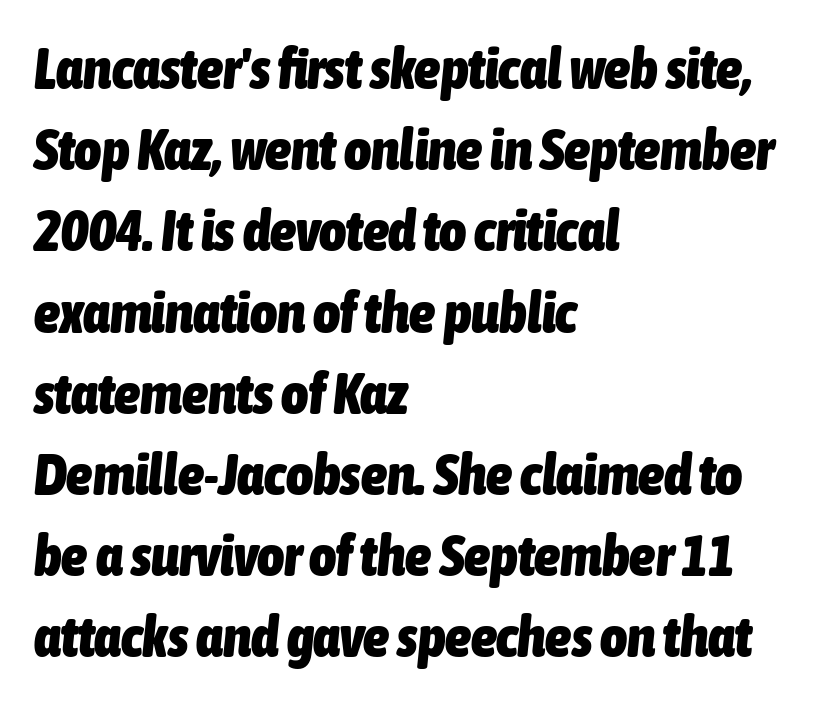
The image shows 58 px heavy, condensed type, italic (leaning right); set left-aligned, normal line spacing (1.4x), normal letter spacing, not underlined; low stroke contrast and a medium x-height.
